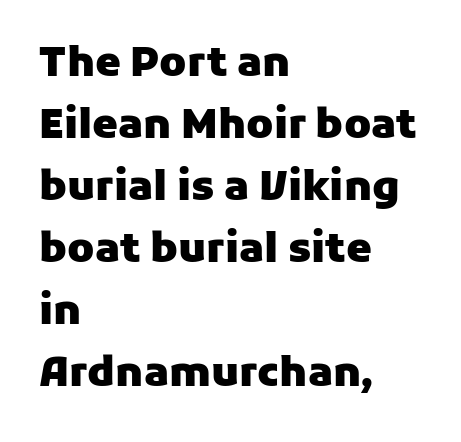
The typesetting leans heavy: a genuine bold. Observe the absence of serifs on each vertical stroke in this sample. Reading down the block, your eye returns to a fixed left position each line. Each new line begins a customary step beneath the previous one. Looks like regular typesetting: each glyph gets only the width it needs. The face used here is rendered with its standard letterfit.
